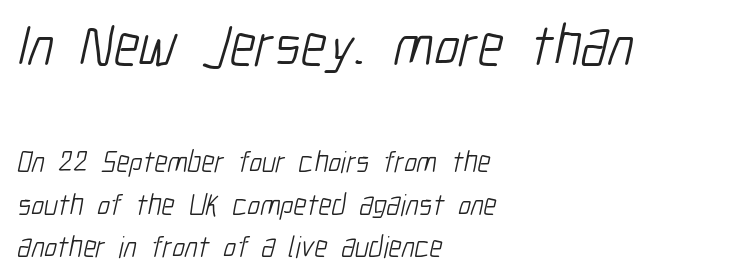
These lines are rendered in a variable-pitch font. No chunkiness to these letters — they're not bold. The initial chunk of copy outweighs the following chunk in type size. Nothing sits at the stroke ends, so this counts as sans-serif. This rendering features lettering with no underline. The compositor pushed each line to the left boundary.
